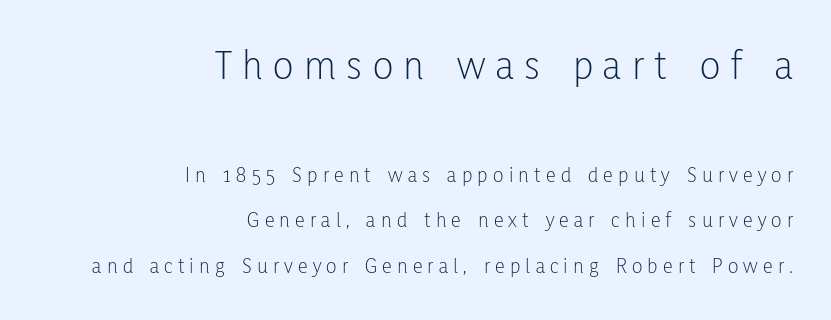
The axis of the letterforms is exactly vertical. No heavy texture on the line: the type isn't bold. This rendering widens character spacing well past its baseline value. A sans-serif font was chosen for this passage.
